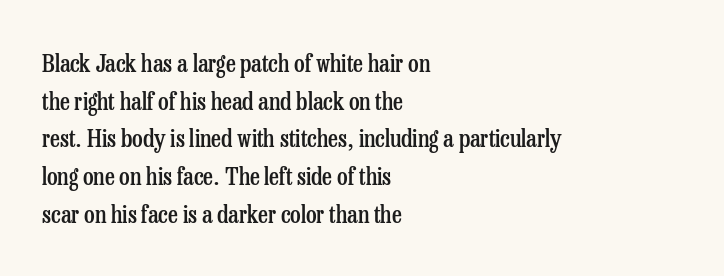
Q: Is the text bold? A: Semi-bold.
Q: Is the text italic (slanted)? A: No, it is upright.
Q: Is the text underlined? A: No.
Q: How is the paragraph aligned? A: Left-aligned.
Q: Is the spacing between letters normal or unusually wide? A: Normal.
Q: Is the spacing between lines tight, normal or loose? A: Normal.
